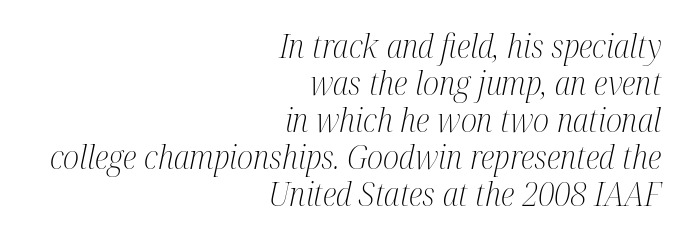
Q: Is the text bold? A: No.
Q: Is the text italic (slanted)? A: Yes, it leans right by about 12 degrees.
Q: Is the typeface a serif or a sans-serif typeface? A: Serif.
Q: Is the text underlined? A: No.
Q: How is the paragraph aligned? A: Right-aligned.
Q: Is the spacing between letters normal or unusually wide? A: Normal.
Q: Is the spacing between lines tight, normal or loose? A: Tight.
Q: Width (condensed, normal, or wide)? A: Condensed.
Q: Stroke contrast? A: Medium.
Q: x-height? A: Medium.
Q: Monospaced? A: No.
